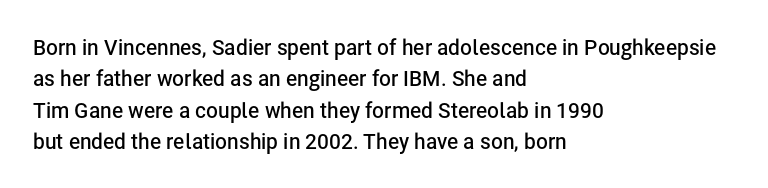
Q: Is the text bold? A: Semi-bold.
Q: Is the text italic (slanted)? A: No, it is upright.
Q: Is the text underlined? A: No.
Q: How is the paragraph aligned? A: Left-aligned.
Q: Is the spacing between letters normal or unusually wide? A: Normal.
Q: Is the spacing between lines tight, normal or loose? A: Normal.
